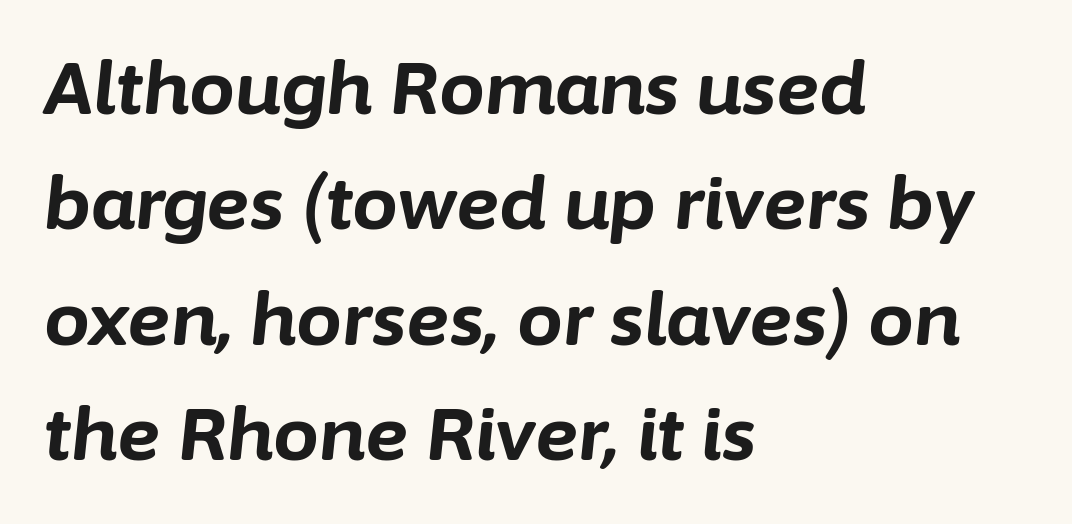
The image shows 73 px bold type, italic (leaning right); set left-aligned, normal line spacing (1.58x), normal letter spacing, not underlined; low stroke contrast and a medium x-height.
